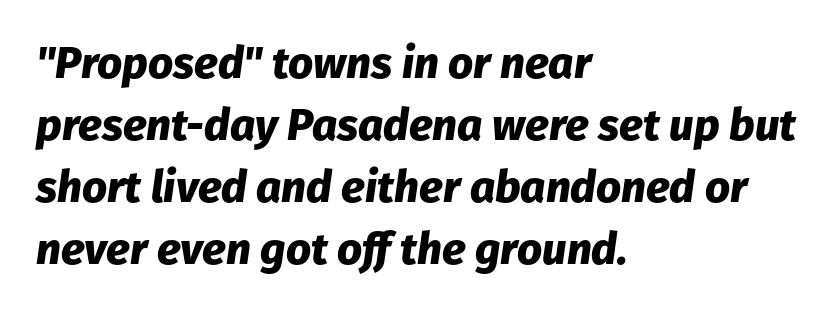
{"italic": "yes", "lean": "right", "slant_degrees": 8, "bold": "yes", "weight": "heavy", "width": "normal", "stroke_contrast": "low", "x_height": "medium", "monospaced": "no", "underline": "no", "align": "left", "line_spacing": "normal", "line_spacing_ratio": 1.41, "letter_spacing": "normal", "letter_spacing_em": 0.0, "glyph_px": 44}
